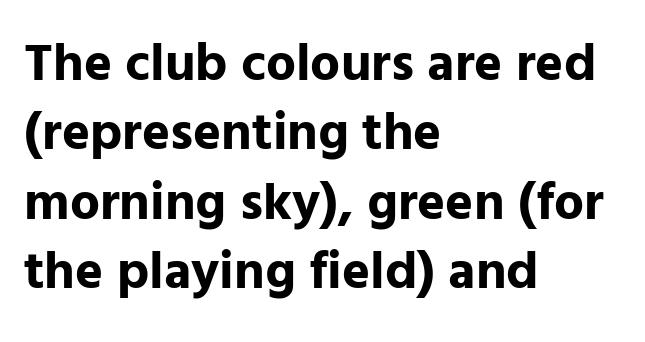
The image shows 53 px bold sans-serif type, upright; set left-aligned, normal line spacing (1.31x), normal letter spacing, not underlined; low stroke contrast and a medium x-height.
